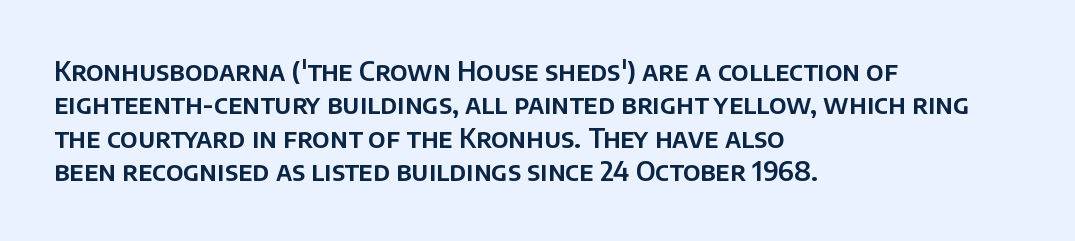
The image shows 26 px text type, upright; set left-aligned, normal line spacing (1.28x), normal letter spacing, not underlined.
